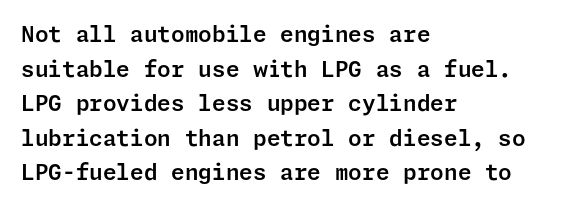
The image shows 22 px text type, upright; set left-aligned, normal line spacing (1.57x), normal letter spacing, not underlined.
